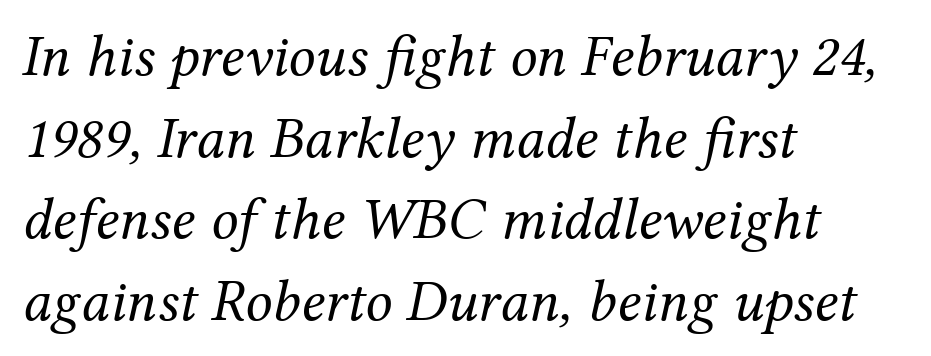
Q: Is the text bold? A: No.
Q: Is the text italic (slanted)? A: Yes, it leans right by about 12 degrees.
Q: Is the typeface a serif or a sans-serif typeface? A: Serif.
Q: Is the text underlined? A: No.
Q: How is the paragraph aligned? A: Left-aligned.
Q: Is the spacing between letters normal or unusually wide? A: Normal.
Q: Is the spacing between lines tight, normal or loose? A: Normal.
Q: Width (condensed, normal, or wide)? A: Normal.
Q: Stroke contrast? A: Medium.
Q: x-height? A: Medium.
Q: Monospaced? A: No.
